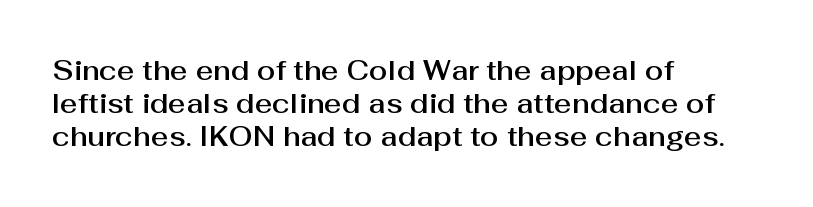
Q: Is the text italic (slanted)? A: No, it is upright.
Q: Is the text underlined? A: No.
Q: How is the paragraph aligned? A: Left-aligned.
Q: Is the spacing between letters normal or unusually wide? A: Normal.
